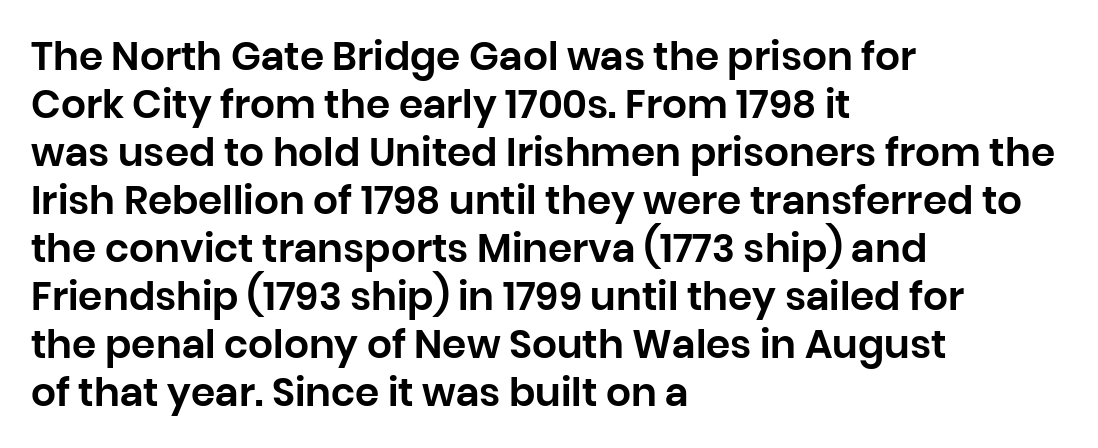
{"serif": "no", "italic": "no", "width": "normal", "stroke_contrast": "low", "x_height": "large", "monospaced": "no", "underline": "no", "align": "left", "line_spacing_ratio": 1.23, "letter_spacing": "normal", "letter_spacing_em": 0.0, "glyph_px": 39}
